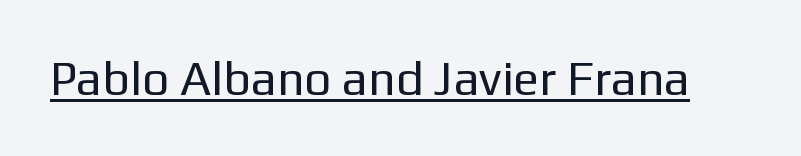
Stems here are at most as thick as an everyday book face. Typographically, this falls in the sans-serif category. Students, note that the glyphs here touch the page at normal intervals. Students, observe the line beneath the letters — that is underlining.
